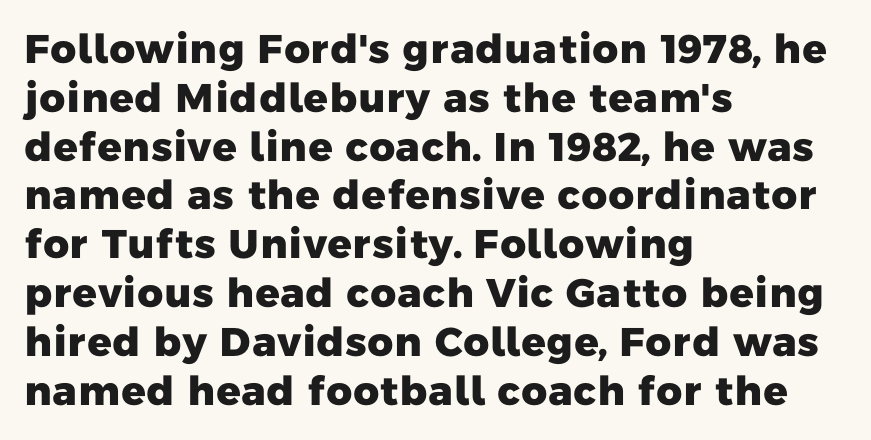
{"serif": "no", "bold": "yes", "weight": "heavy", "width": "normal", "stroke_contrast": "low", "x_height": "medium", "monospaced": "no", "underline": "no", "align": "left", "line_spacing_ratio": 1.22, "letter_spacing": "normal", "letter_spacing_em": 0.0, "glyph_px": 40}
